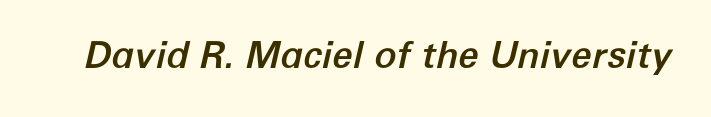
Q: Is the text italic (slanted)? A: Yes, it leans right by about 12 degrees.
Q: Is the text underlined? A: No.
Q: Is the spacing between letters normal or unusually wide? A: Normal.
Q: Width (condensed, normal, or wide)? A: Normal.
Q: Stroke contrast? A: Low.
Q: x-height? A: Medium.
Q: Monospaced? A: No.
